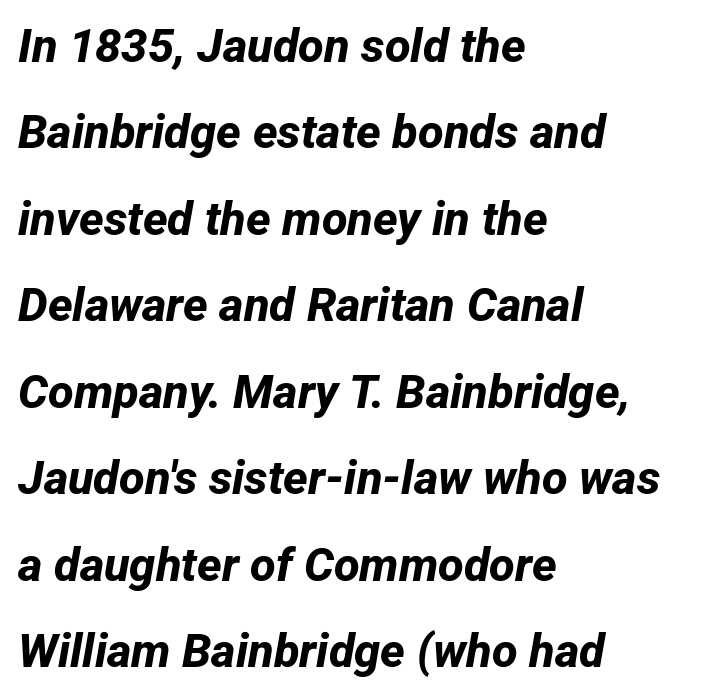
The image shows 47 px bold sans-serif type; set left-aligned, line spacing 1.84x, normal letter spacing, not underlined; low stroke contrast and a medium x-height.
